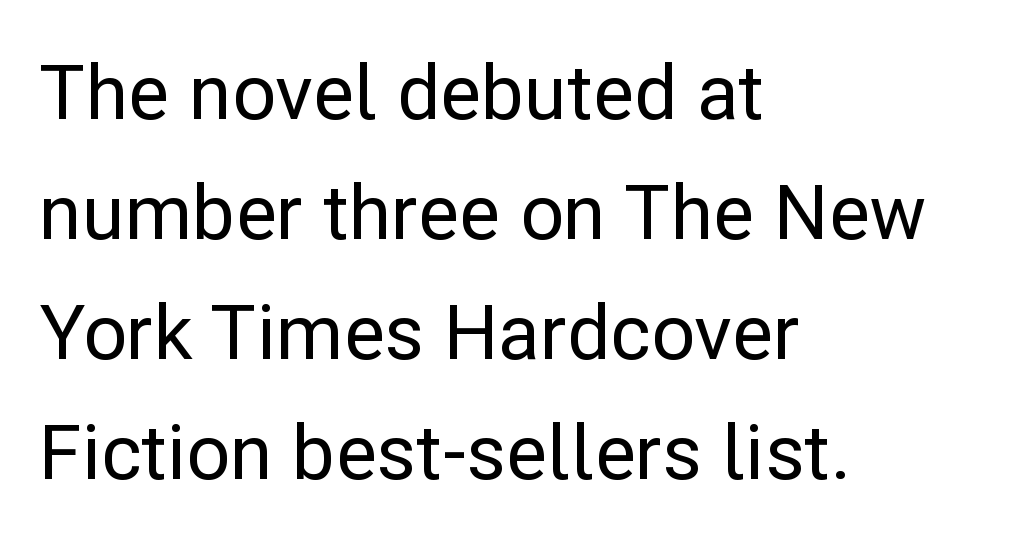
Q: Is the text italic (slanted)? A: No, it is upright.
Q: Is the typeface a serif or a sans-serif typeface? A: Sans-serif.
Q: Is the text underlined? A: No.
Q: How is the paragraph aligned? A: Left-aligned.
Q: Is the spacing between letters normal or unusually wide? A: Normal.
Q: Is the spacing between lines tight, normal or loose? A: Normal.
Q: Width (condensed, normal, or wide)? A: Normal.
Q: Stroke contrast? A: Low.
Q: x-height? A: Medium.
Q: Monospaced? A: No.
